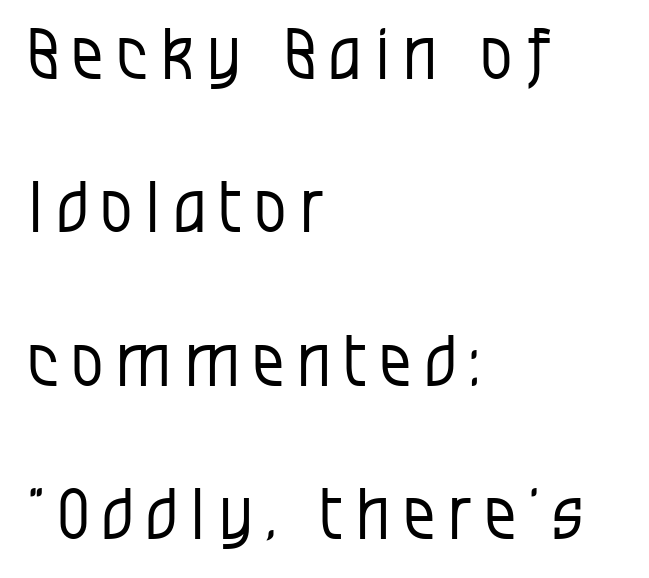
{"serif": "no", "italic": "no", "bold": "no", "weight": "regular", "width": "condensed", "stroke_contrast": "low", "x_height": "large", "monospaced": "no", "underline": "no", "align": "left", "line_spacing": "loose", "line_spacing_ratio": 2.19, "glyph_px": 70}
